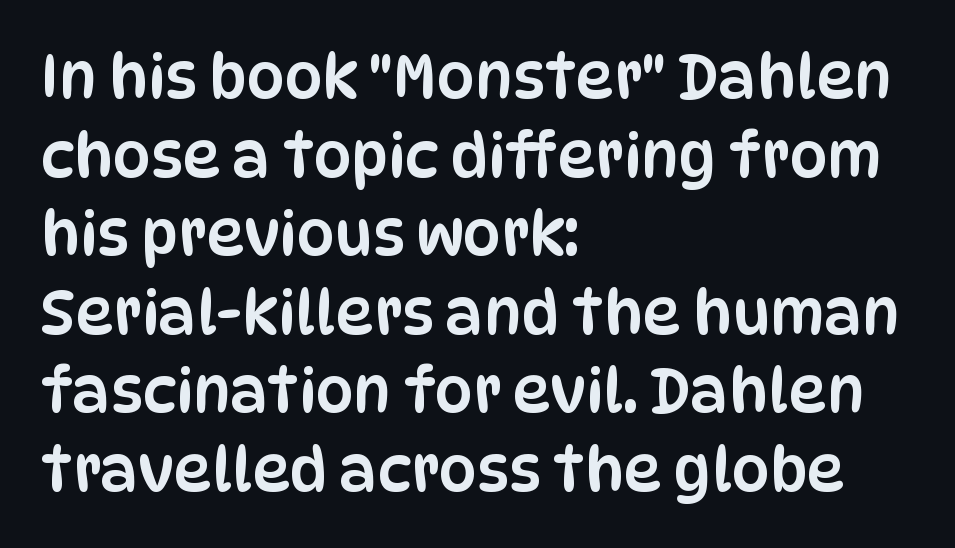
Q: Is the text italic (slanted)? A: No, it is upright.
Q: Is the typeface a serif or a sans-serif typeface? A: Sans-serif.
Q: Is the text underlined? A: No.
Q: How is the paragraph aligned? A: Left-aligned.
Q: Is the spacing between letters normal or unusually wide? A: Normal.
Q: Is the spacing between lines tight, normal or loose? A: Normal.
Q: Width (condensed, normal, or wide)? A: Condensed.
Q: Stroke contrast? A: Low.
Q: x-height? A: Large.
Q: Monospaced? A: No.
